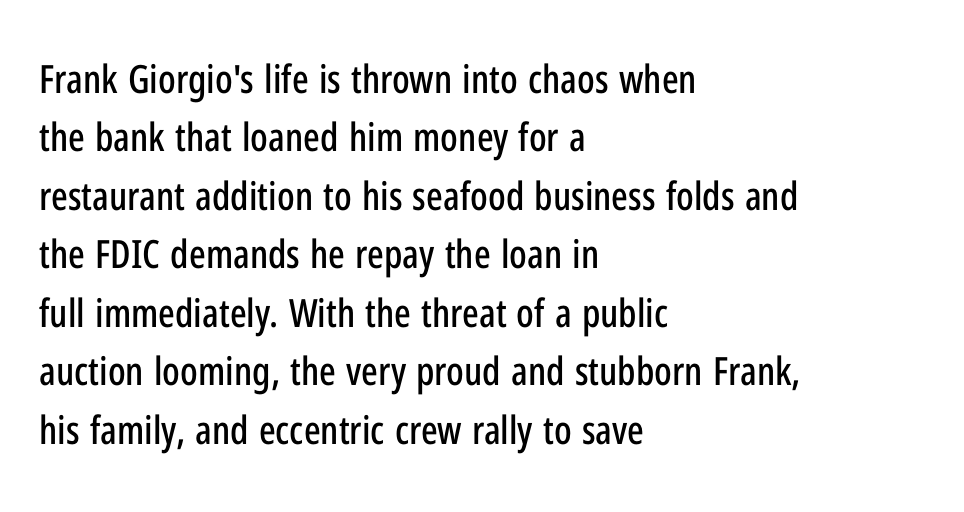
{"serif": "no", "italic": "no", "width": "condensed", "stroke_contrast": "low", "x_height": "medium", "monospaced": "no", "underline": "no", "align": "left", "line_spacing": "normal", "line_spacing_ratio": 1.5, "letter_spacing": "normal", "letter_spacing_em": 0.0, "glyph_px": 39}
